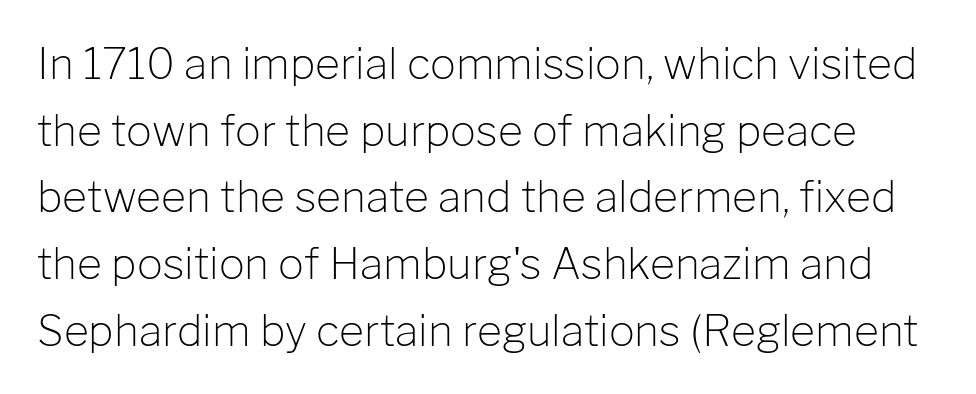
The image shows 43 px light sans-serif type, upright; set normal line spacing (1.55x), normal letter spacing, not underlined; low stroke contrast and a medium x-height.
